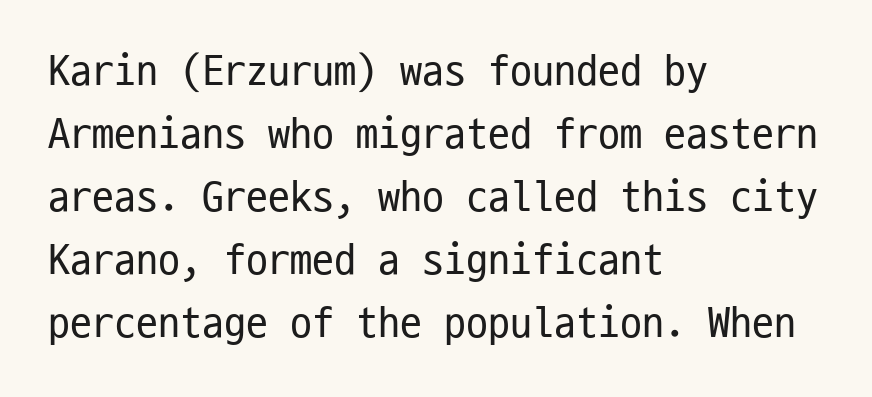
The axis of the letterforms is exactly vertical. The lines sit at an ordinary, default distance from one another. All the whitespace from short lines collects on the right. These lines are rendered in a fixed-pitch font. Characters follow at the spacing the type designer built in. No feet cap the strokes, marking this as sans-serif type.
